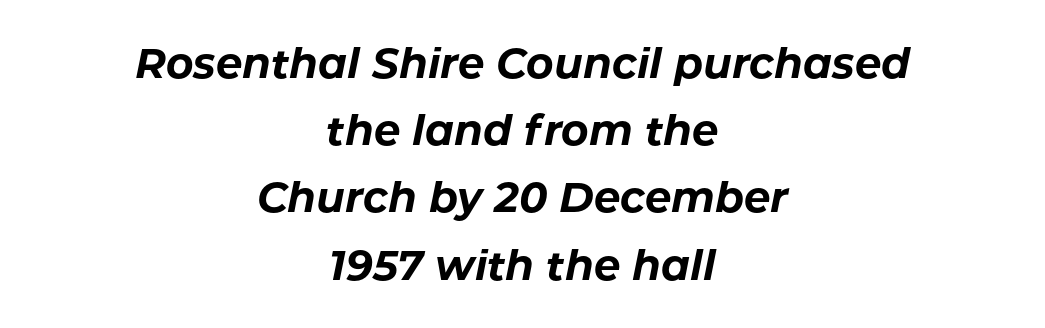
The image shows 42 px bold type, italic (leaning right); set centered, normal line spacing (1.6x), normal letter spacing, not underlined; low stroke contrast and a medium x-height.
